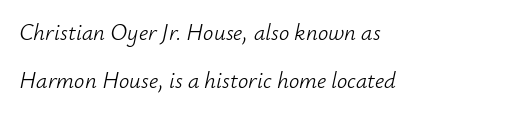
Default kerning and tracking; the words read as compact shapes. Looking at the ascenders, they clearly lean. Horizontally, the lines are justified to the leading edge only. Vertical spacing — loose.
